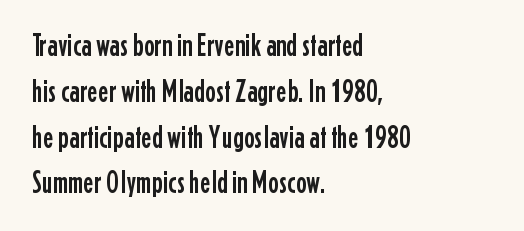
{"serif": "no", "italic": "no", "width": "condensed", "stroke_contrast": "low", "x_height": "medium", "monospaced": "no", "underline": "no", "align": "left", "line_spacing": "normal", "line_spacing_ratio": 1.43, "letter_spacing": "normal", "letter_spacing_em": 0.0, "glyph_px": 32}
